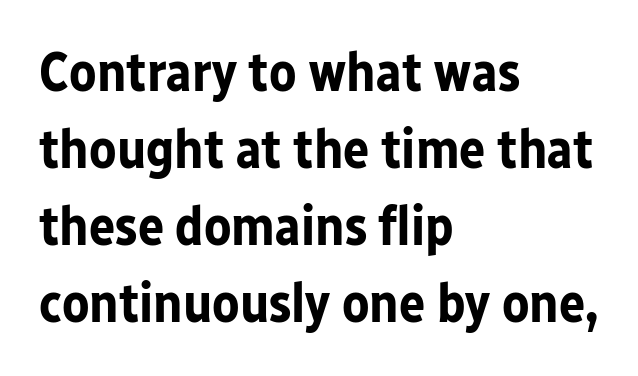
{"serif": "no", "italic": "no", "bold": "yes", "weight": "bold", "width": "normal", "stroke_contrast": "low", "x_height": "medium", "monospaced": "no", "underline": "no", "align": "left", "line_spacing": "normal", "line_spacing_ratio": 1.4, "letter_spacing": "normal", "letter_spacing_em": 0.0, "glyph_px": 55}
